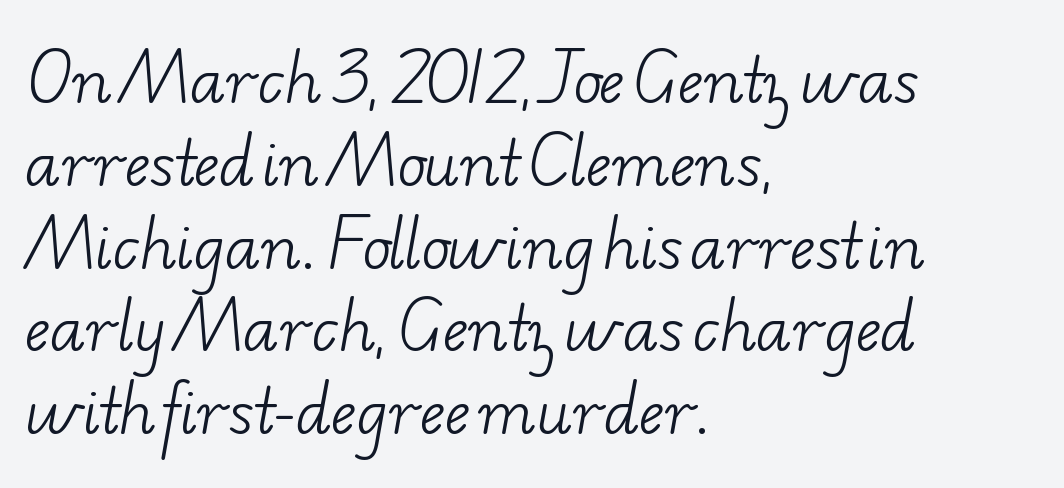
The rendering uses natural spacing where letterforms have individual widths. Each new line begins a customary step beneath the previous one. Descender tails drop into unmarked territory. What kind of face is this? One with serifs. One-word summary of the alignment: left. Each word holds together tightly as a unit, with standard inter-letter gaps.
